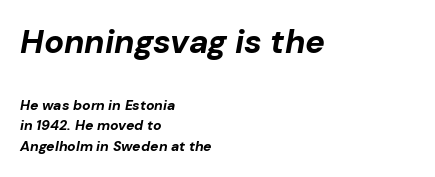
The image shows 33 px bold type, italic (leaning right); set left-aligned, normal line spacing (1.49x), normal letter spacing, not underlined; the first (top) block is 2.36x larger; low stroke contrast and a medium x-height.
